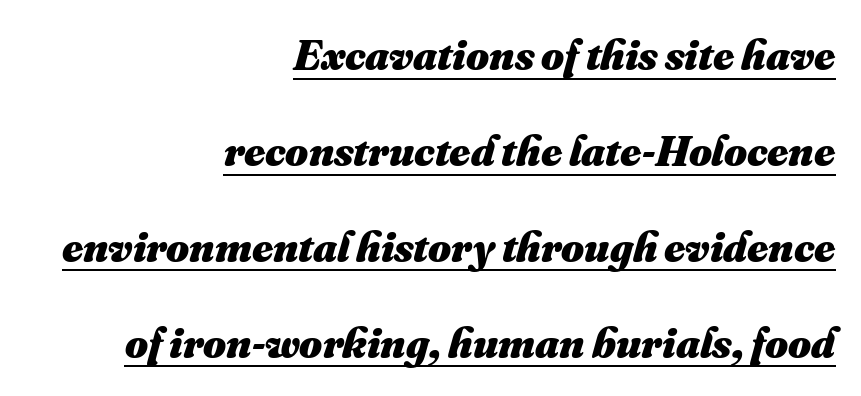
The image shows 44 px heavy type; set right-aligned, loose line spacing (2.18x), normal letter spacing, underlined; medium stroke contrast and a small x-height.
